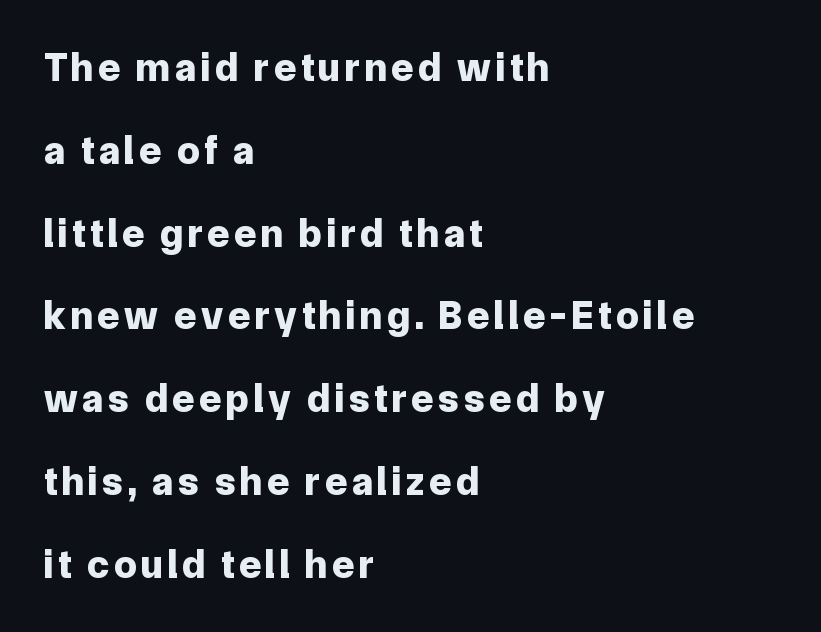
Q: Is the text bold? A: Yes.
Q: Is the text italic (slanted)? A: No, it is upright.
Q: Is the typeface a serif or a sans-serif typeface? A: Sans-serif.
Q: Is the text underlined? A: No.
Q: How is the paragraph aligned? A: Left-aligned.
Q: Is the spacing between lines tight, normal or loose? A: Loose.
Q: Width (condensed, normal, or wide)? A: Normal.
Q: Stroke contrast? A: Low.
Q: x-height? A: Medium.
Q: Monospaced? A: No.
